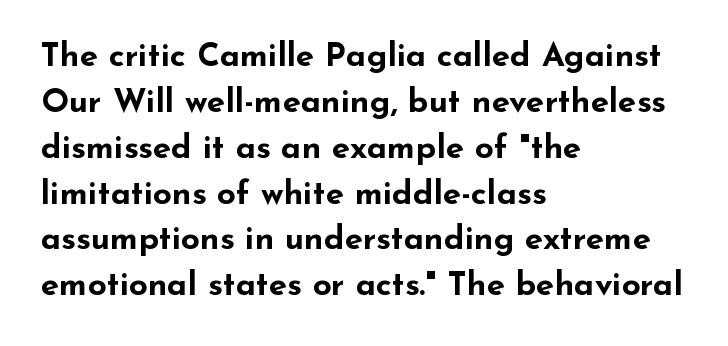
The image shows 33 px bold, wide sans-serif type, upright; set left-aligned, normal line spacing (1.39x), normal letter spacing, not underlined; low stroke contrast and a small x-height.
